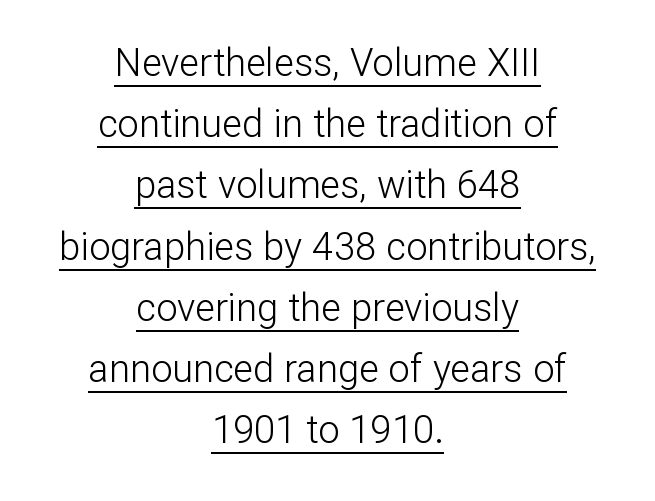
Nope, no serifs anywhere on these letters. Quick note: interline space is typical. A typographer would call this underscored text. Visually the block forms a symmetrical silhouette, jagged on both flanks. Tracking here is standard; glyphs follow each other at the usual distance. Caption: face not bold, strokes unweighted.
